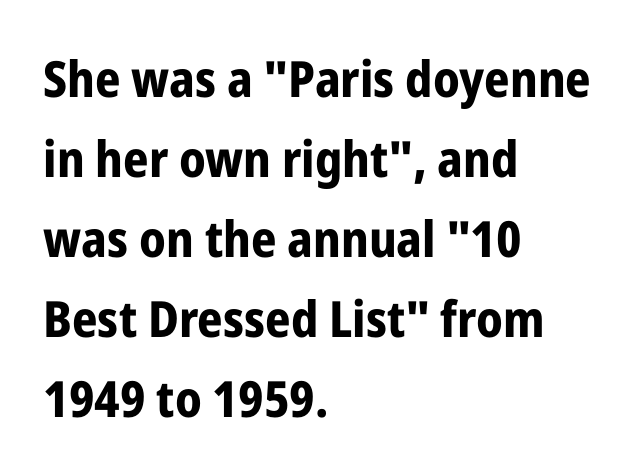
The image shows 50 px bold, condensed sans-serif type, upright; set left-aligned, normal line spacing (1.6x), normal letter spacing, not underlined; low stroke contrast and a medium x-height.
